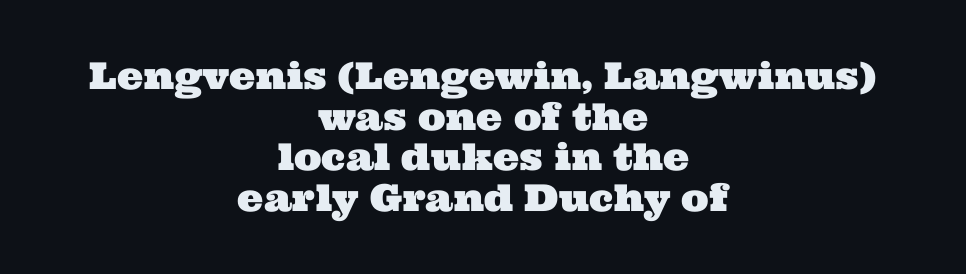
Q: Is the typeface a serif or a sans-serif typeface? A: Serif.
Q: Is the text underlined? A: No.
Q: How is the paragraph aligned? A: Centered.
Q: Is the spacing between letters normal or unusually wide? A: Normal.
Q: Is the spacing between lines tight, normal or loose? A: Tight.
Q: Width (condensed, normal, or wide)? A: Wide.
Q: Stroke contrast? A: Medium.
Q: x-height? A: Medium.
Q: Monospaced? A: No.
